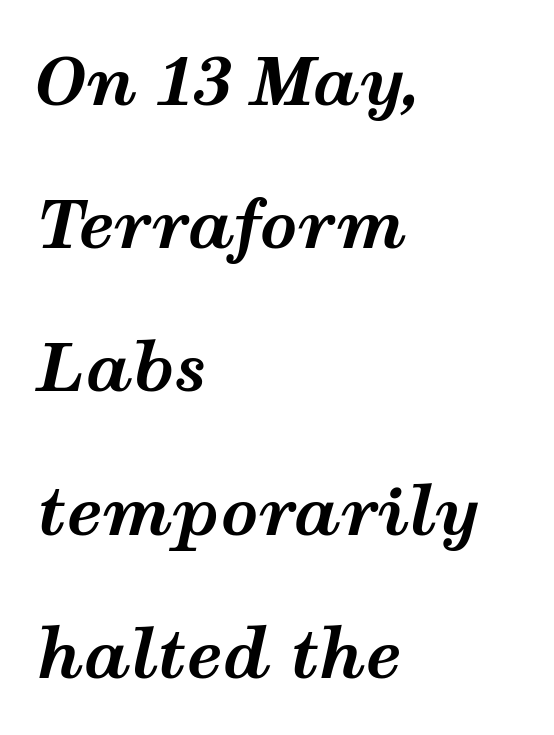
Looks like regular typesetting: each glyph gets only the width it needs. If you drew a ruler down the left edge, every line would touch it. The type is set solid horizontally, with unmodified tracking. The rendering uses a large line-height, opening up the rows.
